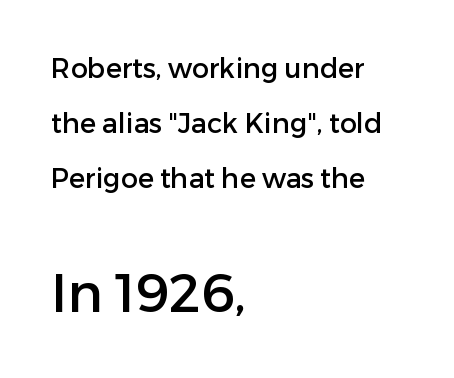
The image shows 54 px sans-serif type, upright; set left-aligned, loose line spacing (2.04x), normal letter spacing, not underlined; the second (bottom) block is 2.0x larger; low stroke contrast and a medium x-height.
